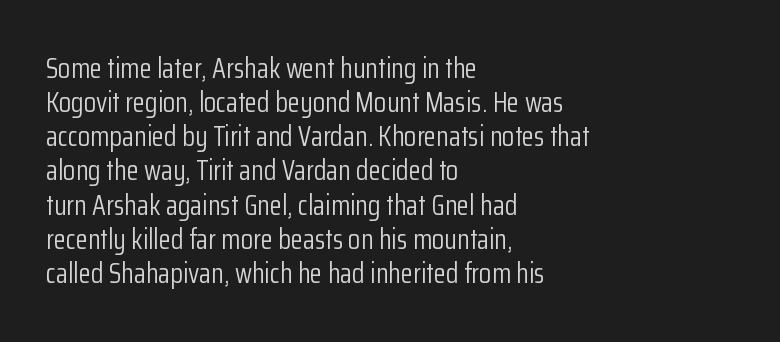
Posture: straight, roman, zero tilt. Descenders hang freely into open space. The face looks like a standard text weight, possibly lighter. A classic flush-left, rag-right setting is used for this passage.
